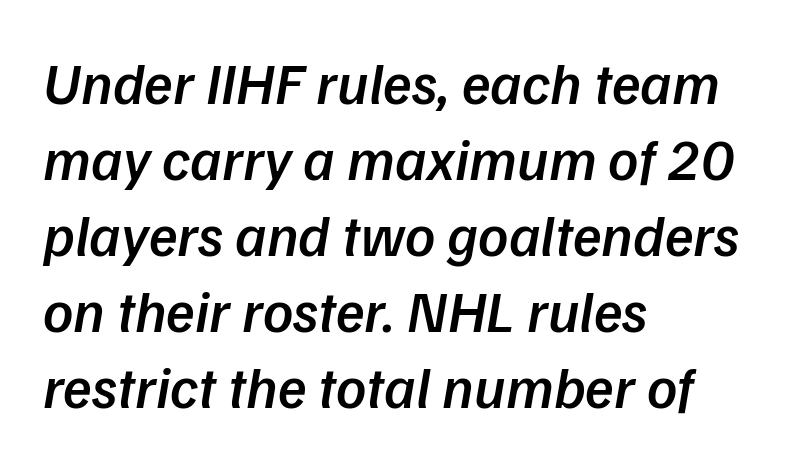
{"serif": "no", "bold": "semi", "weight": "semibold", "width": "normal", "stroke_contrast": "low", "x_height": "medium", "monospaced": "no", "underline": "no", "align": "left", "line_spacing": "normal", "line_spacing_ratio": 1.29, "letter_spacing": "normal", "letter_spacing_em": 0.0, "glyph_px": 59}
